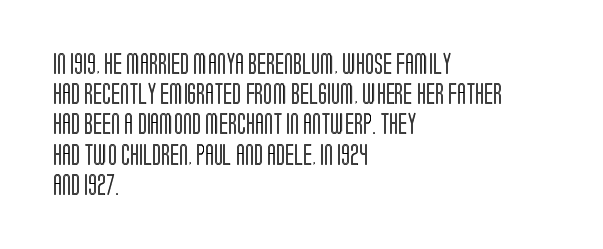
The lines sit at an ordinary, default distance from one another. In terms of posture, this sample is upright. What stands out about the letter spacing? Nothing — it is the standard amount. Leftover space on each line is placed entirely after the last word. Check the space under the baseline: it is left empty.
